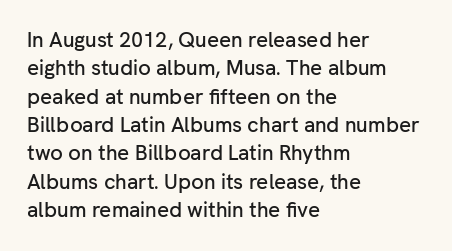
Q: Is the text italic (slanted)? A: No, it is upright.
Q: Is the text underlined? A: No.
Q: How is the paragraph aligned? A: Left-aligned.
Q: Is the spacing between letters normal or unusually wide? A: Normal.
Q: Is the spacing between lines tight, normal or loose? A: Normal.
